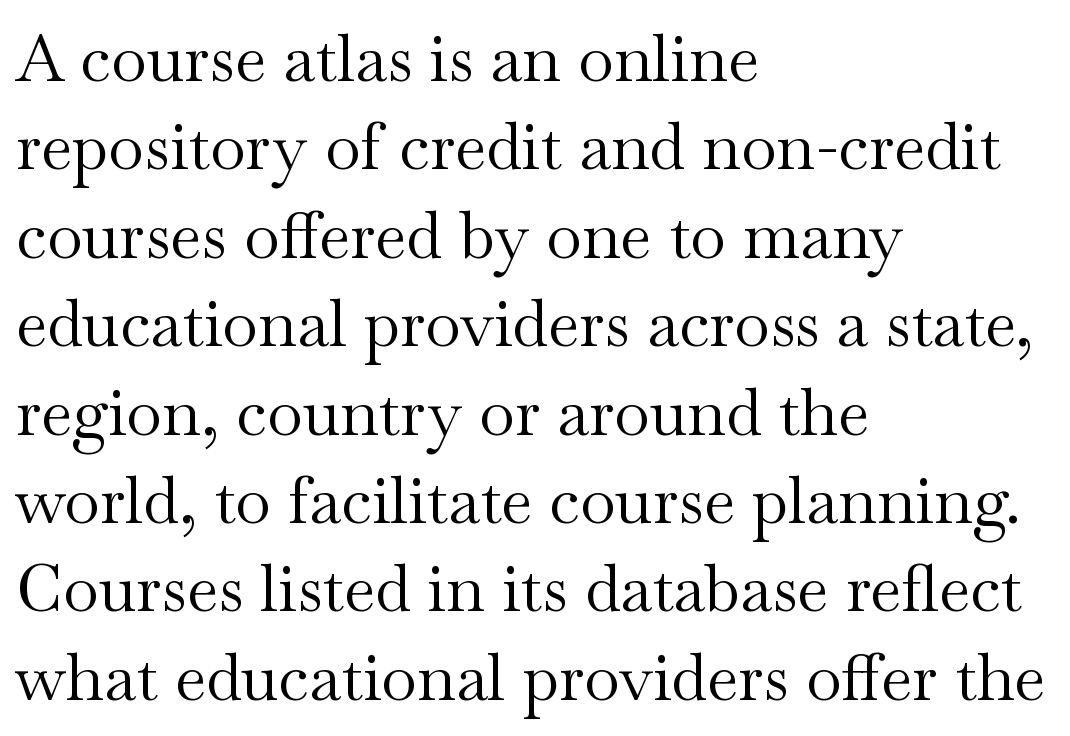
Q: Is the text bold? A: No.
Q: Is the text italic (slanted)? A: No, it is upright.
Q: Is the typeface a serif or a sans-serif typeface? A: Serif.
Q: Is the text underlined? A: No.
Q: How is the paragraph aligned? A: Left-aligned.
Q: Is the spacing between letters normal or unusually wide? A: Normal.
Q: Is the spacing between lines tight, normal or loose? A: Normal.
Q: Width (condensed, normal, or wide)? A: Wide.
Q: Stroke contrast? A: Medium.
Q: x-height? A: Small.
Q: Monospaced? A: No.
